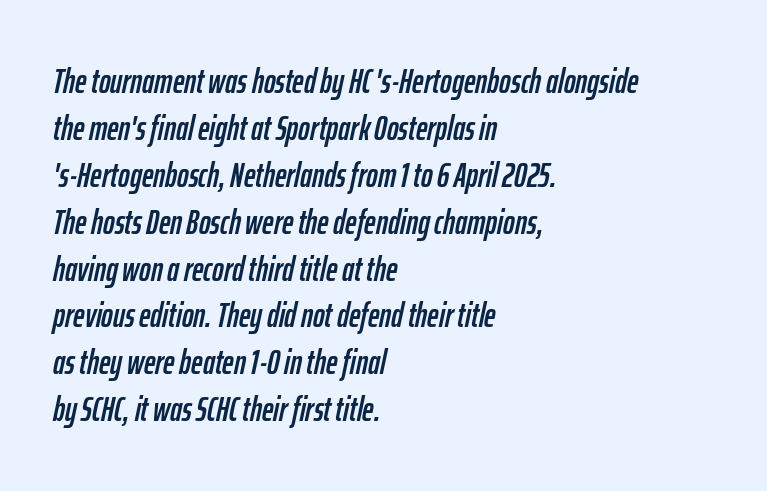
The image shows 35 px condensed type, italic (leaning right); set left-aligned, normal line spacing (1.34x), normal letter spacing, not underlined; low stroke contrast and a medium x-height.
